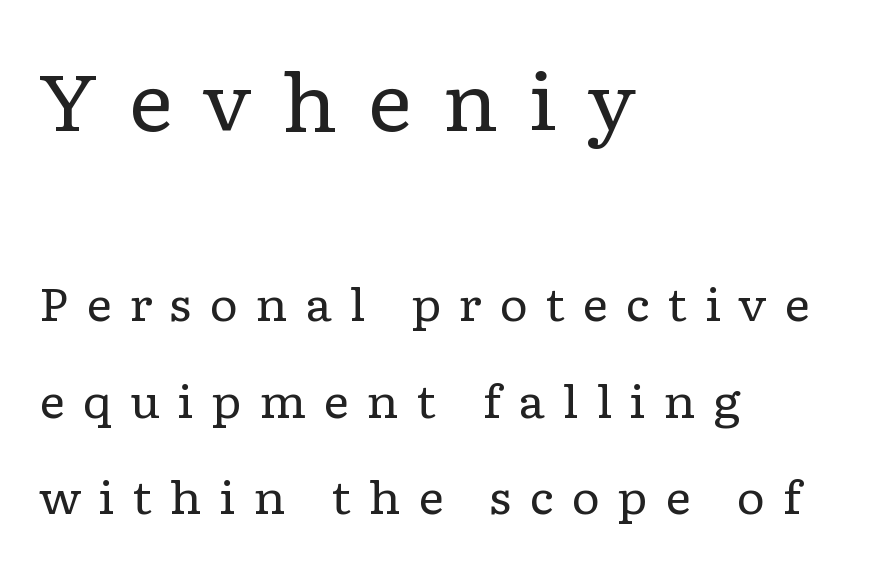
The image shows 78 px regular-weight, wide serif type, upright; set left-aligned, loose line spacing (2.14x), unusually wide letter spacing (+0.38 em), not underlined; the first (top) block is 1.73x larger; low stroke contrast and a medium x-height.
